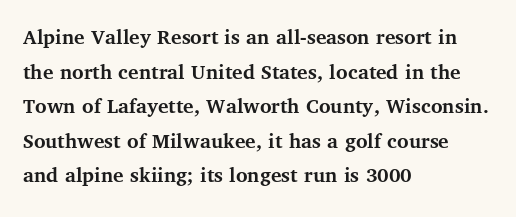
Q: Is the text bold? A: Yes.
Q: Is the text italic (slanted)? A: No, it is upright.
Q: Is the text underlined? A: No.
Q: How is the paragraph aligned? A: Left-aligned.
Q: Is the spacing between letters normal or unusually wide? A: Normal.
Q: Is the spacing between lines tight, normal or loose? A: Normal.
